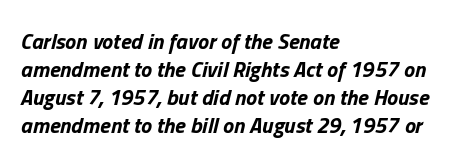
Q: Is the text bold? A: Yes.
Q: Is the text italic (slanted)? A: Yes, it leans right by about 13 degrees.
Q: Is the text underlined? A: No.
Q: How is the paragraph aligned? A: Left-aligned.
Q: Is the spacing between letters normal or unusually wide? A: Normal.
Q: Is the spacing between lines tight, normal or loose? A: Normal.
